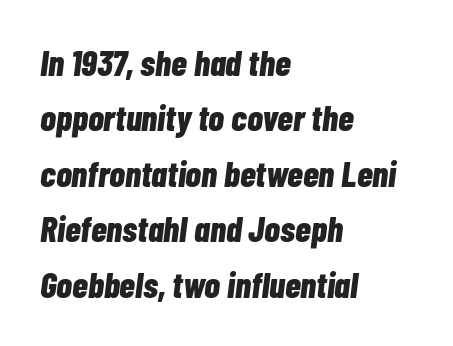
The image shows 36 px bold, condensed type, italic (leaning right); set left-aligned, normal line spacing (1.54x), normal letter spacing, not underlined; low stroke contrast and a medium x-height.
